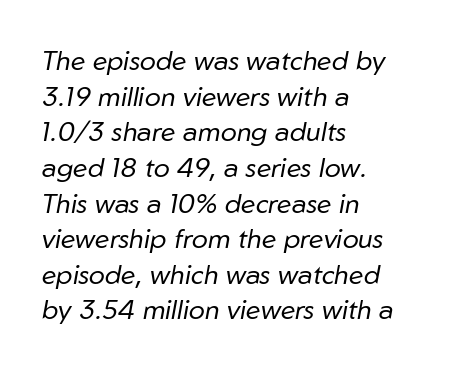
The image shows 27 px text type, italic (leaning right); set left-aligned, normal line spacing (1.32x), normal letter spacing, not underlined.
